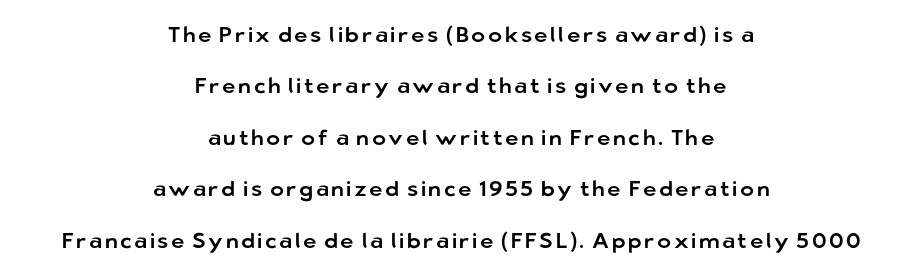
The words here are not underlined. Notice how the passage keeps no hard edge, just a central spine. The designer dialed line spacing up above the default. Does the lettering tilt? It doesn't — this is upright.
